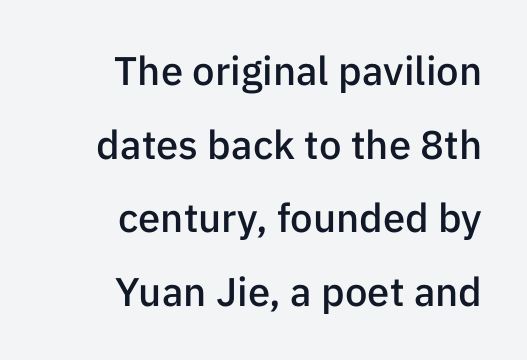
Q: Is the text bold? A: Semi-bold.
Q: Is the text italic (slanted)? A: No, it is upright.
Q: Is the typeface a serif or a sans-serif typeface? A: Sans-serif.
Q: Is the text underlined? A: No.
Q: How is the paragraph aligned? A: Right-aligned.
Q: Is the spacing between letters normal or unusually wide? A: Normal.
Q: Width (condensed, normal, or wide)? A: Normal.
Q: Stroke contrast? A: Low.
Q: x-height? A: Medium.
Q: Monospaced? A: No.
